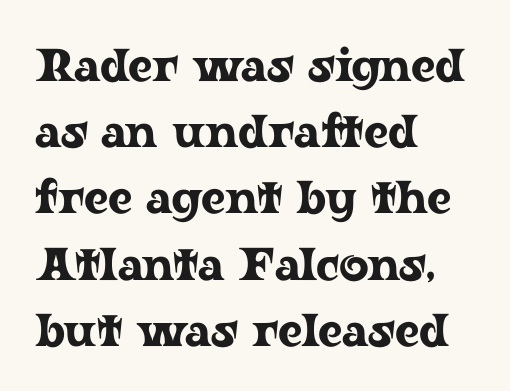
{"serif": "yes", "italic": "no", "width": "wide", "stroke_contrast": "low", "x_height": "medium", "monospaced": "no", "underline": "no", "align": "left", "line_spacing": "normal", "line_spacing_ratio": 1.44, "letter_spacing": "normal", "letter_spacing_em": 0.0, "glyph_px": 46}
